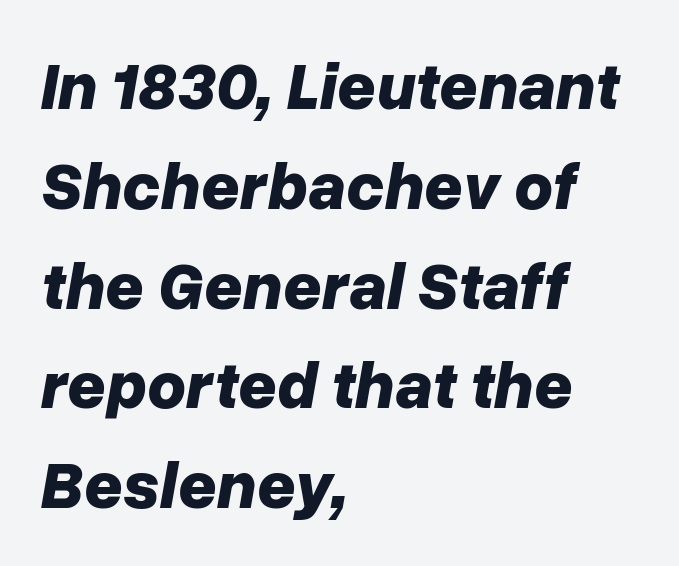
The image shows 67 px bold type, italic (leaning right); set left-aligned, normal line spacing (1.49x), normal letter spacing, not underlined; low stroke contrast and a medium x-height.
